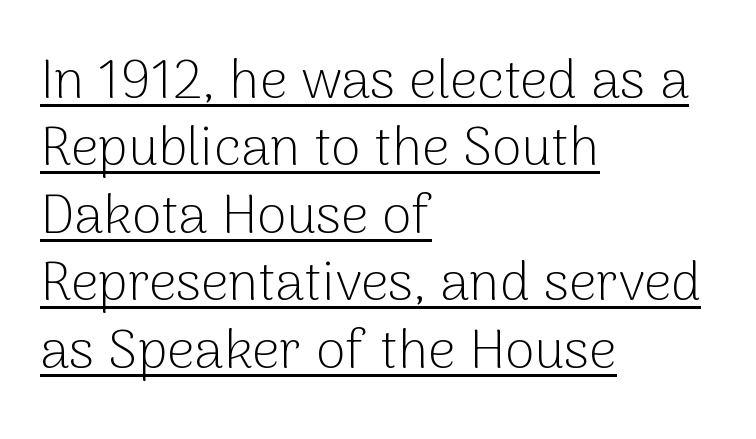
The type sits square on the baseline with zero lean. Compared with typical paragraphs, the rows here are spaced about the same. Short note: letters normally spaced. Caption: face not bold, strokes unweighted. A typesetter would call this proportional, since set widths differ per character.
